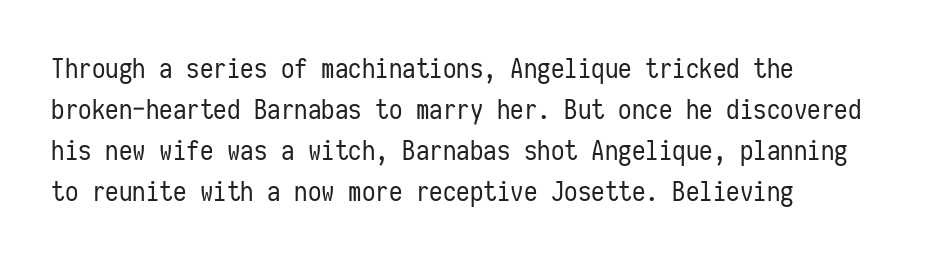
The image shows 27 px text type, upright; set left-aligned, normal line spacing (1.52x), normal letter spacing, not underlined.
